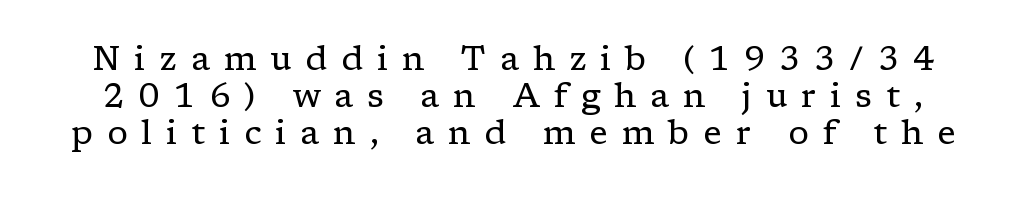
Line spacing here is tight. This is not heavy type; no bold has been used. The horizontal fit of the characters is loose and conspicuously gappy. A serif font was chosen for this passage.
